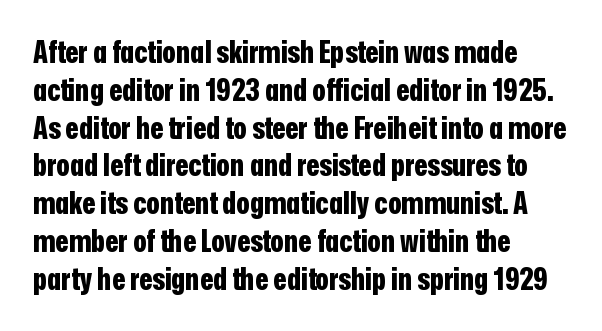
Q: Is the text bold? A: Yes.
Q: Is the text italic (slanted)? A: No, it is upright.
Q: Is the typeface a serif or a sans-serif typeface? A: Sans-serif.
Q: Is the text underlined? A: No.
Q: How is the paragraph aligned? A: Left-aligned.
Q: Is the spacing between letters normal or unusually wide? A: Normal.
Q: Width (condensed, normal, or wide)? A: Condensed.
Q: Stroke contrast? A: Low.
Q: x-height? A: Medium.
Q: Monospaced? A: No.
